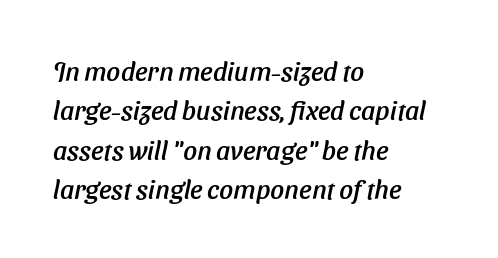
{"italic": "yes", "lean": "right", "slant_degrees": 11, "underline": "no", "align": "left", "line_spacing": "normal", "line_spacing_ratio": 1.46, "letter_spacing": "normal", "letter_spacing_em": 0.0, "glyph_px": 27}
